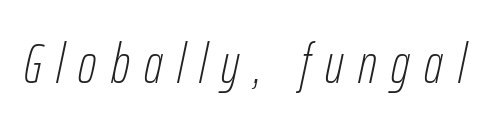
Q: Is the text bold? A: No.
Q: Is the text italic (slanted)? A: Yes, it leans right by about 12 degrees.
Q: Is the text underlined? A: No.
Q: Is the spacing between letters normal or unusually wide? A: Unusually wide.
Q: Width (condensed, normal, or wide)? A: Condensed.
Q: Stroke contrast? A: Low.
Q: x-height? A: Medium.
Q: Monospaced? A: No.
